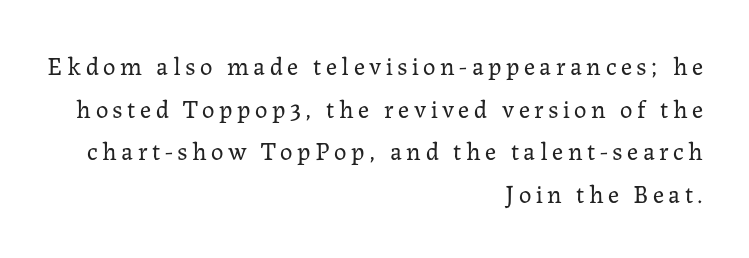
{"italic": "no", "bold": "no", "underline": "no", "align": "right", "line_spacing_ratio": 1.71, "glyph_px": 25}
